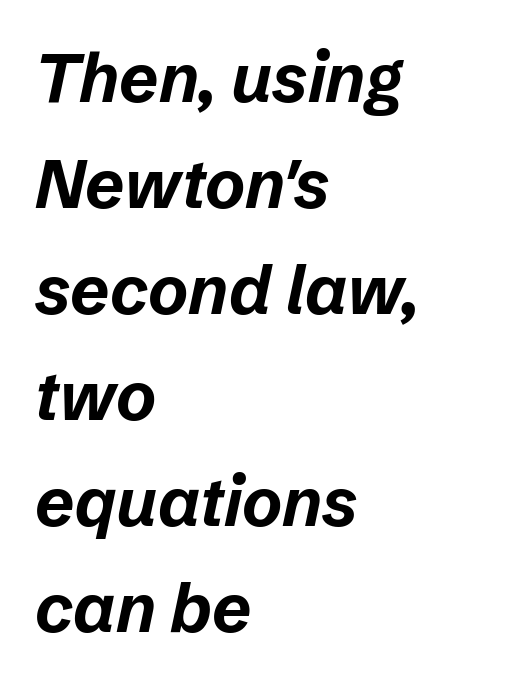
{"italic": "yes", "lean": "right", "slant_degrees": 12, "bold": "yes", "weight": "bold", "width": "normal", "stroke_contrast": "low", "x_height": "medium", "monospaced": "no", "underline": "no", "align": "left", "line_spacing": "normal", "line_spacing_ratio": 1.56, "letter_spacing": "normal", "letter_spacing_em": 0.0, "glyph_px": 68}
